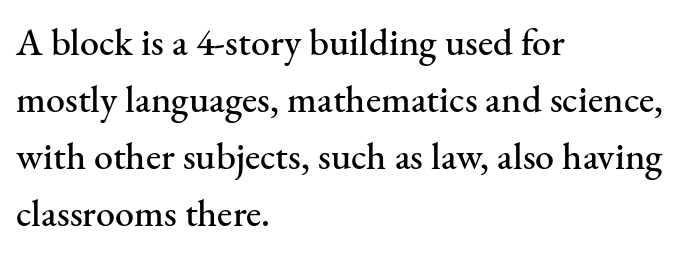
Q: Is the text italic (slanted)? A: No, it is upright.
Q: Is the typeface a serif or a sans-serif typeface? A: Serif.
Q: Is the text underlined? A: No.
Q: How is the paragraph aligned? A: Left-aligned.
Q: Is the spacing between letters normal or unusually wide? A: Normal.
Q: Is the spacing between lines tight, normal or loose? A: Normal.
Q: Width (condensed, normal, or wide)? A: Normal.
Q: Stroke contrast? A: Medium.
Q: x-height? A: Small.
Q: Monospaced? A: No.
